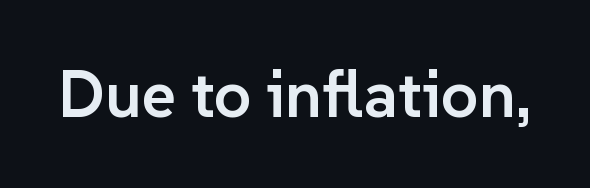
Q: Is the text bold? A: Semi-bold.
Q: Is the text italic (slanted)? A: No, it is upright.
Q: Is the typeface a serif or a sans-serif typeface? A: Sans-serif.
Q: Is the text underlined? A: No.
Q: Is the spacing between letters normal or unusually wide? A: Normal.
Q: Width (condensed, normal, or wide)? A: Normal.
Q: Stroke contrast? A: Low.
Q: x-height? A: Medium.
Q: Monospaced? A: No.
